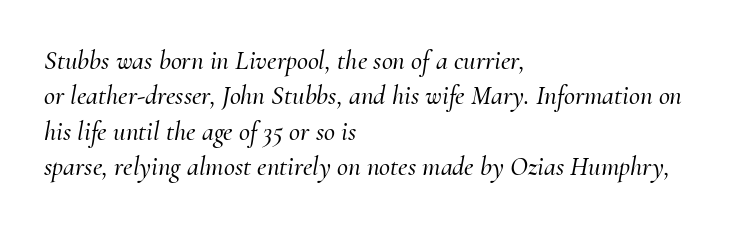
The image shows 27 px text type, italic (leaning right); set left-aligned, normal line spacing (1.31x), normal letter spacing, not underlined.
